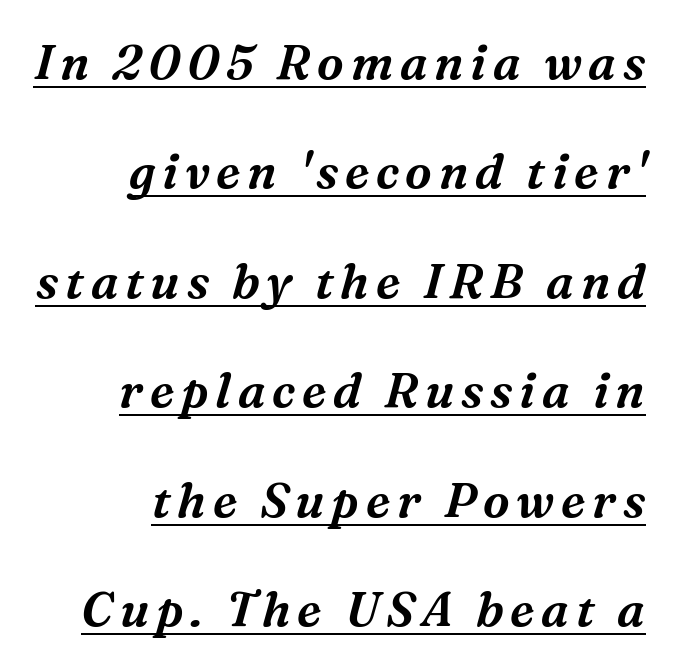
The designer dialed line spacing up above the default. Here the designer chose a conventional face with non-uniform glyph widths. Is there an underline? Yes — a line sits under the letters. The passage shown leans; its letterforms are oblique.
